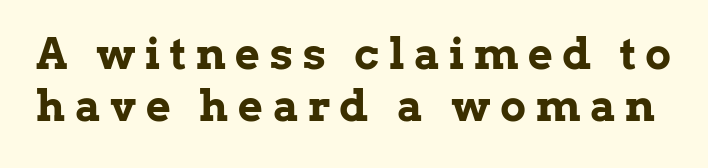
{"serif": "yes", "italic": "no", "bold": "yes", "weight": "bold", "width": "normal", "stroke_contrast": "low", "x_height": "medium", "monospaced": "no", "underline": "no", "line_spacing_ratio": 1.21, "letter_spacing": "wide", "letter_spacing_em": 0.23, "glyph_px": 43}
